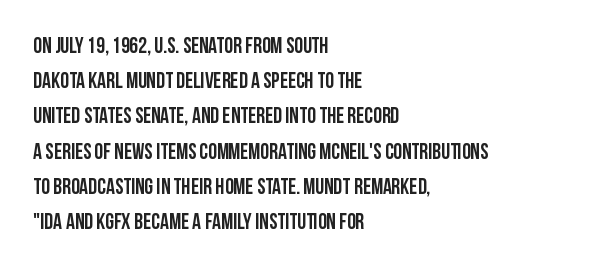
The image shows 22 px text type, upright; set left-aligned, normal line spacing (1.6x), normal letter spacing, not underlined.
